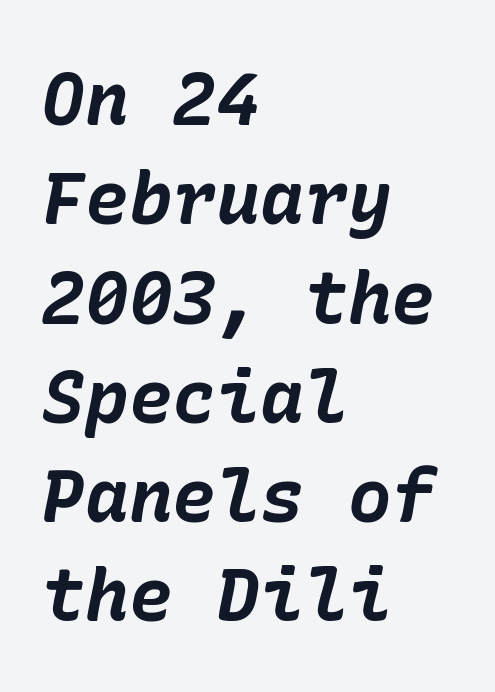
Q: Is the text bold? A: Yes.
Q: Is the text italic (slanted)? A: Yes, it leans right by about 10 degrees.
Q: Is the text underlined? A: No.
Q: How is the paragraph aligned? A: Left-aligned.
Q: Is the spacing between letters normal or unusually wide? A: Normal.
Q: Is the spacing between lines tight, normal or loose? A: Normal.
Q: Width (condensed, normal, or wide)? A: Normal.
Q: Stroke contrast? A: Low.
Q: x-height? A: Medium.
